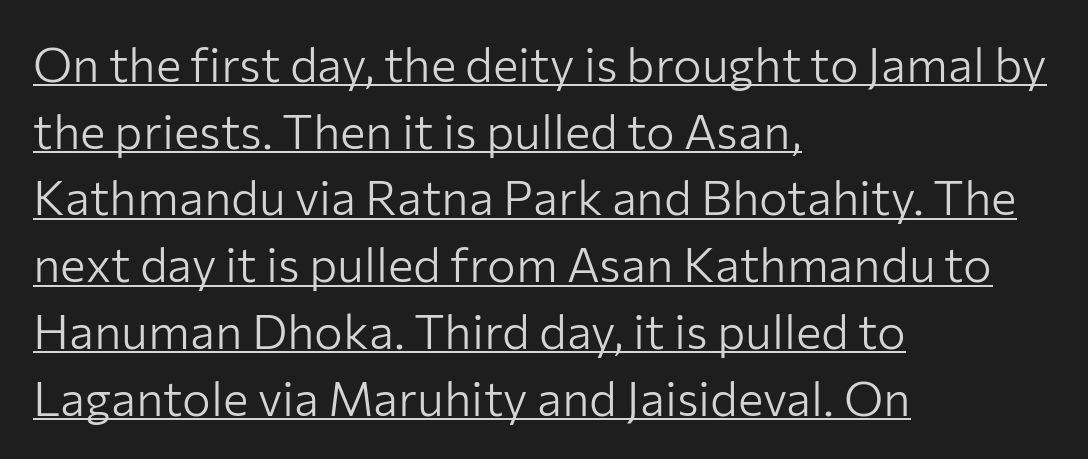
The text block is weighted toward the left margin, trailing off unevenly rightward. These lines are rendered in a variable-pitch font. Spacing between characters is what you'd get straight out of the box. A typesetter would label this face a sans.
